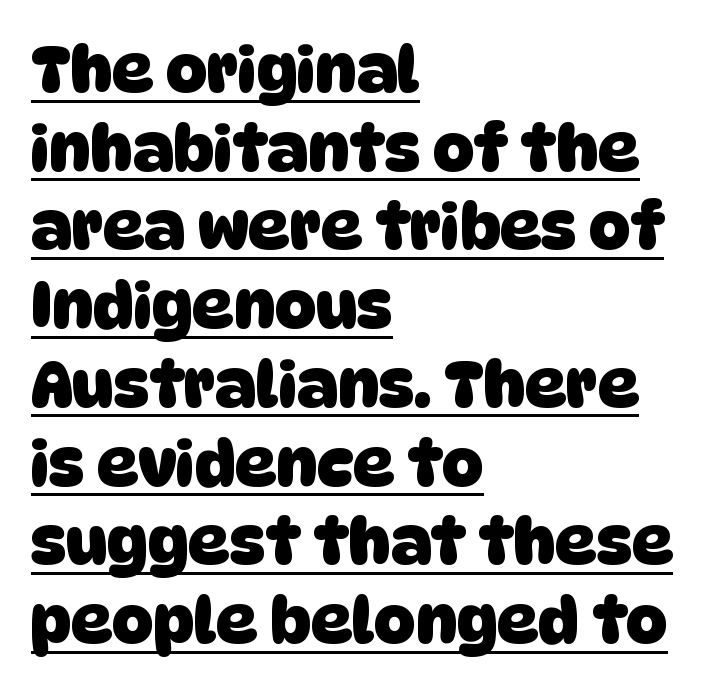
The sample's only ornament is a line tracing under the words. The rendering uses natural spacing where letterforms have individual widths. A dark, heavy texture on the line: the type is bold. These lines stack with their left ends in a neat column. The font family rendered here belongs to the sans-serif group.
